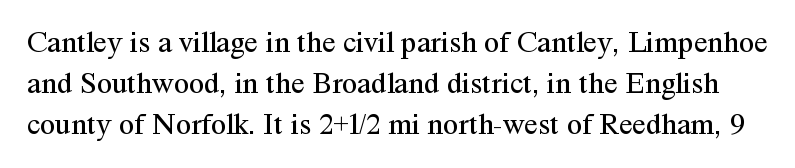
Q: Is the text bold? A: No.
Q: Is the text italic (slanted)? A: No, it is upright.
Q: Is the typeface a serif or a sans-serif typeface? A: Serif.
Q: Is the text underlined? A: No.
Q: Is the spacing between letters normal or unusually wide? A: Normal.
Q: Is the spacing between lines tight, normal or loose? A: Normal.
Q: Width (condensed, normal, or wide)? A: Normal.
Q: Stroke contrast? A: Medium.
Q: x-height? A: Medium.
Q: Monospaced? A: No.
